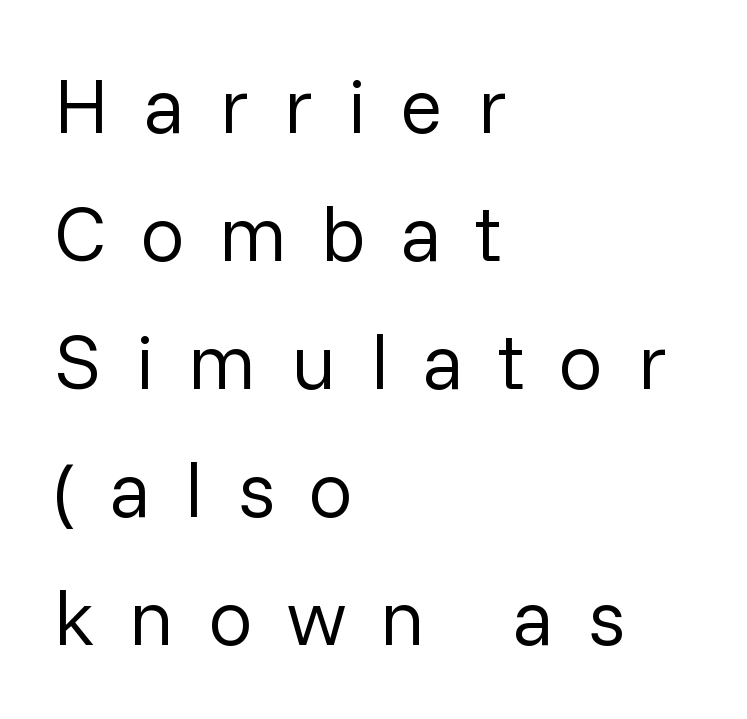
The image shows 79 px regular-weight sans-serif type, upright; set left-aligned, normal line spacing (1.62x), unusually wide letter spacing (+0.43 em), not underlined; low stroke contrast and a medium x-height.
